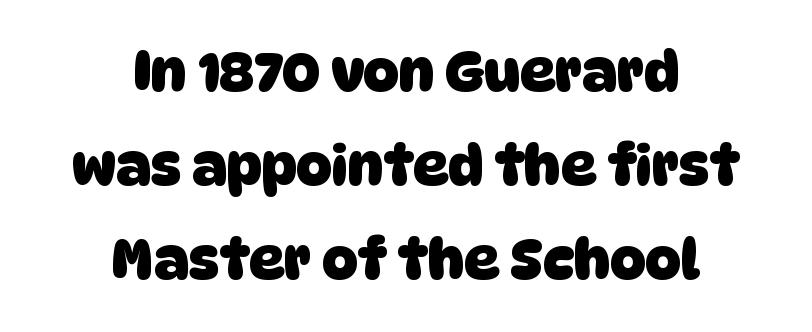
{"serif": "no", "bold": "yes", "weight": "heavy", "width": "normal", "stroke_contrast": "low", "x_height": "large", "monospaced": "no", "underline": "no", "align": "center", "line_spacing_ratio": 1.71, "letter_spacing": "normal", "letter_spacing_em": 0.0, "glyph_px": 55}
